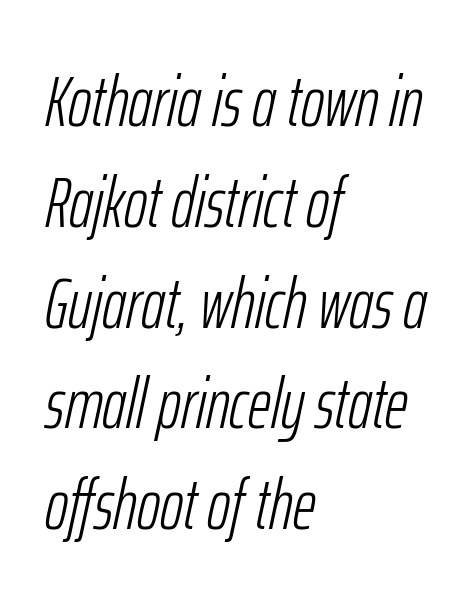
Q: Is the text bold? A: No.
Q: Is the text italic (slanted)? A: Yes, it leans right by about 12 degrees.
Q: Is the text underlined? A: No.
Q: How is the paragraph aligned? A: Left-aligned.
Q: Is the spacing between letters normal or unusually wide? A: Normal.
Q: Is the spacing between lines tight, normal or loose? A: Normal.
Q: Width (condensed, normal, or wide)? A: Condensed.
Q: Stroke contrast? A: Low.
Q: x-height? A: Medium.
Q: Monospaced? A: No.
